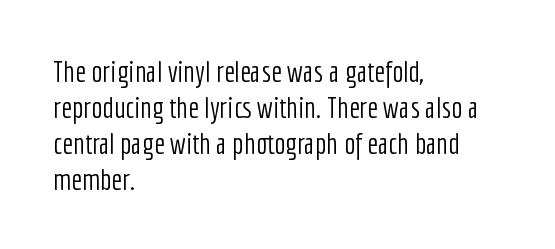
Q: Is the text bold? A: No.
Q: Is the text italic (slanted)? A: No, it is upright.
Q: Is the typeface a serif or a sans-serif typeface? A: Sans-serif.
Q: Is the text underlined? A: No.
Q: How is the paragraph aligned? A: Left-aligned.
Q: Is the spacing between letters normal or unusually wide? A: Normal.
Q: Width (condensed, normal, or wide)? A: Condensed.
Q: Stroke contrast? A: Low.
Q: x-height? A: Medium.
Q: Monospaced? A: No.
